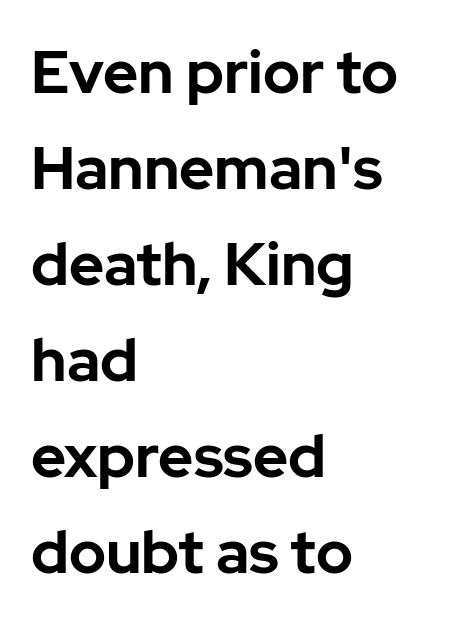
Q: Is the text bold? A: Yes.
Q: Is the text italic (slanted)? A: No, it is upright.
Q: Is the typeface a serif or a sans-serif typeface? A: Sans-serif.
Q: Is the text underlined? A: No.
Q: How is the paragraph aligned? A: Left-aligned.
Q: Is the spacing between letters normal or unusually wide? A: Normal.
Q: Is the spacing between lines tight, normal or loose? A: Normal.
Q: Width (condensed, normal, or wide)? A: Normal.
Q: Stroke contrast? A: Low.
Q: x-height? A: Medium.
Q: Monospaced? A: No.
